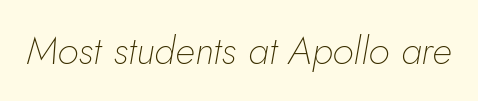
The image shows 39 px thin type, italic (leaning right); set normal letter spacing, not underlined; low stroke contrast and a small x-height.
